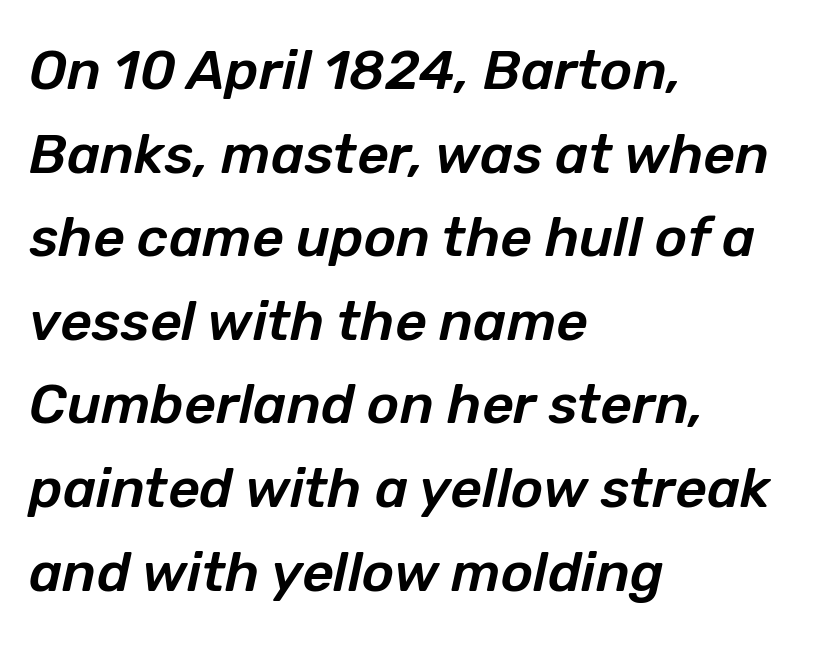
Letter spacing: default. The zone under the glyphs is completely vacant. What's the leading like? Ordinary, nothing unusual. You could not count columns in this text — the font is proportionally spaced.
